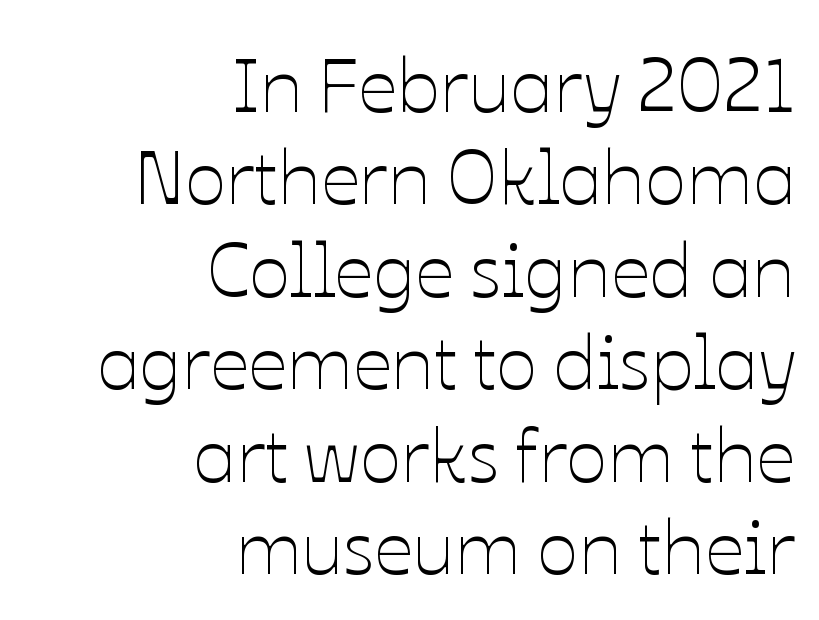
The image shows 77 px thin type, upright; set right-aligned, line spacing 1.2x, normal letter spacing, not underlined; low stroke contrast and a medium x-height.
